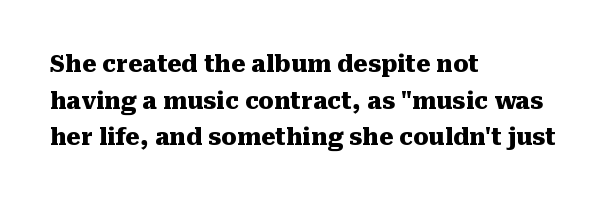
{"italic": "no", "bold": "yes", "underline": "no", "align": "left", "line_spacing": "normal", "line_spacing_ratio": 1.59, "letter_spacing": "normal", "letter_spacing_em": 0.0, "glyph_px": 23}
